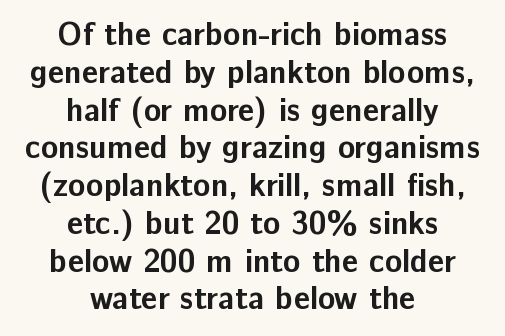
The image shows 32 px bold sans-serif type, upright; set centered, line spacing 1.18x, normal letter spacing, not underlined; low stroke contrast and a medium x-height.
